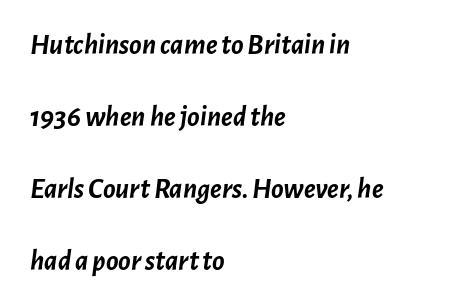
Unmarked baselines from the first word to the last. Stroke thickness is high; the sample reads as a true bold. The rag falls on the right side of this text block. When letters slant like this, we call the style italic. Rows of type keep a wide berth in the vertical direction.
